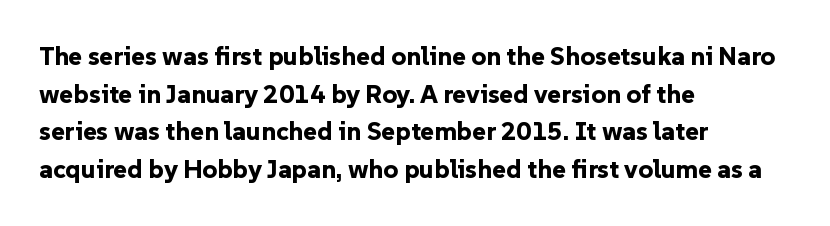
The image shows 26 px bold type, upright; set left-aligned, normal line spacing (1.45x), normal letter spacing, not underlined.
